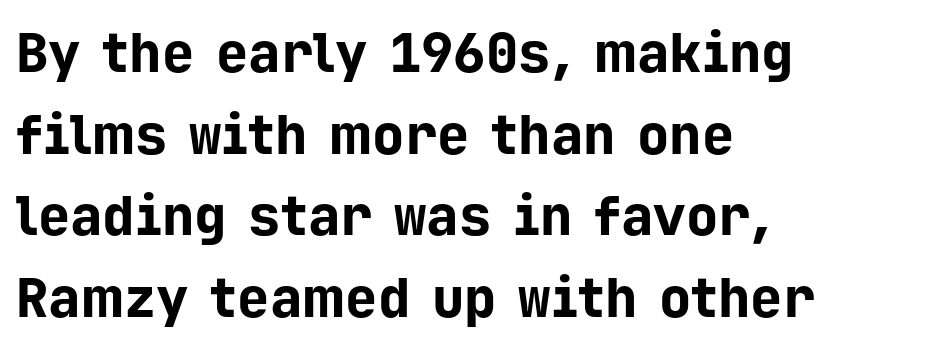
The font's upright variant was chosen for this text. Each word holds together tightly as a unit, with standard inter-letter gaps. Successive baselines arrive at the customary interval. Rule under the text: the space is simply empty. Each letter, wide or thin by design, is forced into the same width here.
